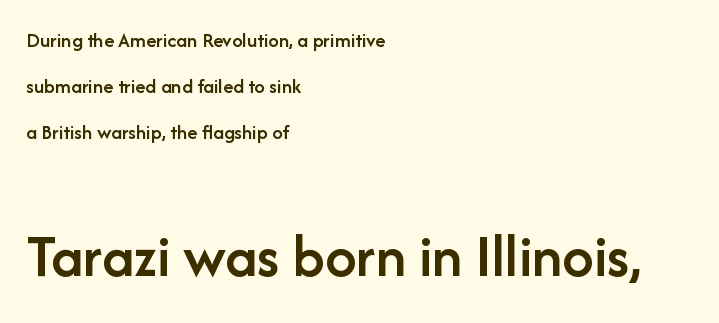
Q: Is the text bold? A: Semi-bold.
Q: Is the text italic (slanted)? A: No, it is upright.
Q: Is the typeface a serif or a sans-serif typeface? A: Sans-serif.
Q: Is the text underlined? A: No.
Q: How is the paragraph aligned? A: Left-aligned.
Q: Is the spacing between letters normal or unusually wide? A: Normal.
Q: Is the spacing between lines tight, normal or loose? A: Loose.
Q: Which block of text is set in a larger size, the first (top) or the second (bottom)? A: The second (bottom) one.
Q: Width (condensed, normal, or wide)? A: Normal.
Q: Stroke contrast? A: Low.
Q: x-height? A: Medium.
Q: Monospaced? A: No.
